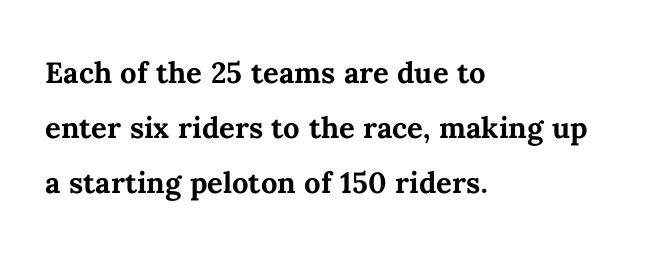
{"italic": "no", "bold": "yes", "weight": "semibold", "width": "normal", "stroke_contrast": "medium", "x_height": "medium", "monospaced": "no", "underline": "no", "align": "left", "line_spacing": "normal", "line_spacing_ratio": 1.41, "letter_spacing": "normal", "letter_spacing_em": 0.0, "glyph_px": 39}
